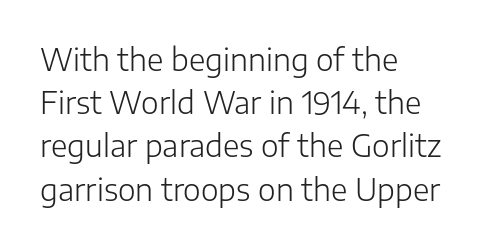
Q: Is the text bold? A: No.
Q: Is the text italic (slanted)? A: No, it is upright.
Q: Is the typeface a serif or a sans-serif typeface? A: Sans-serif.
Q: Is the text underlined? A: No.
Q: How is the paragraph aligned? A: Left-aligned.
Q: Is the spacing between letters normal or unusually wide? A: Normal.
Q: Is the spacing between lines tight, normal or loose? A: Normal.
Q: Width (condensed, normal, or wide)? A: Normal.
Q: Stroke contrast? A: Low.
Q: x-height? A: Medium.
Q: Monospaced? A: No.
